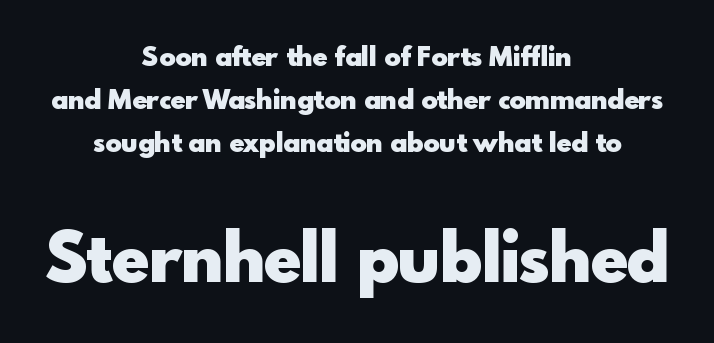
The image shows 68 px heavy sans-serif type, upright; set centered, normal line spacing (1.6x), normal letter spacing, not underlined; the second (bottom) block is 2.52x larger; a small x-height.
